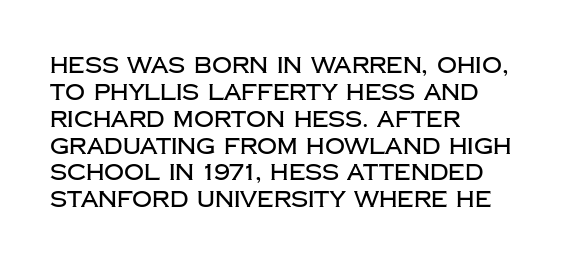
Q: Is the text italic (slanted)? A: No, it is upright.
Q: Is the text underlined? A: No.
Q: How is the paragraph aligned? A: Left-aligned.
Q: Is the spacing between letters normal or unusually wide? A: Normal.
